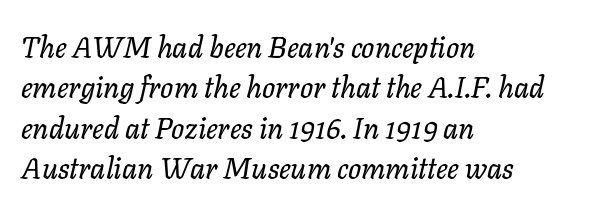
The image shows 29 px text type, italic (leaning right); set left-aligned, normal line spacing (1.39x), normal letter spacing, not underlined; low stroke contrast and a medium x-height.
